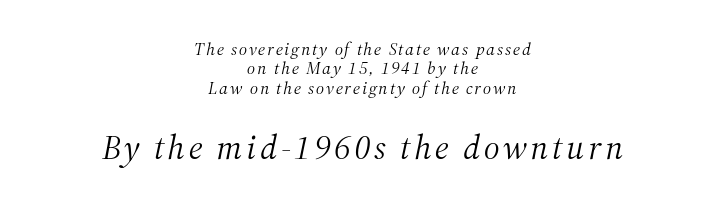
Q: Is the text bold? A: No.
Q: Is the text italic (slanted)? A: Yes, it leans right by about 12 degrees.
Q: Is the typeface a serif or a sans-serif typeface? A: Serif.
Q: Is the text underlined? A: No.
Q: How is the paragraph aligned? A: Centered.
Q: Is the spacing between lines tight, normal or loose? A: Tight.
Q: Which block of text is set in a larger size, the first (top) or the second (bottom)? A: The second (bottom) one.
Q: Width (condensed, normal, or wide)? A: Normal.
Q: Stroke contrast? A: Medium.
Q: x-height? A: Medium.
Q: Monospaced? A: No.
